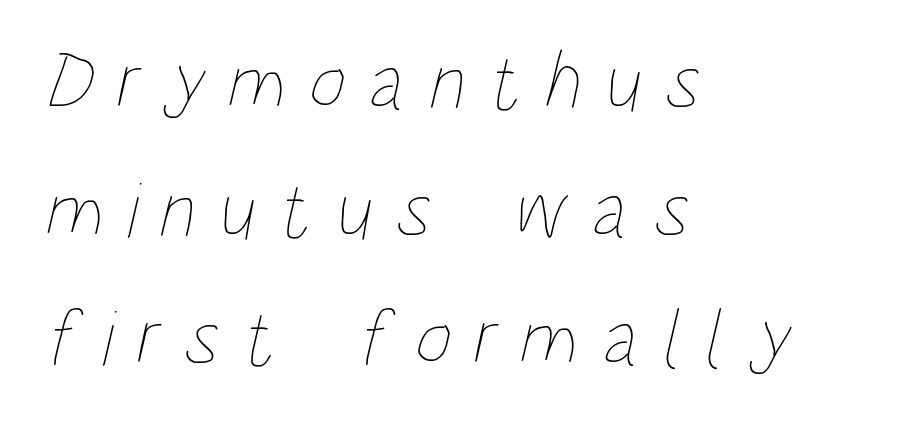
The text block is weighted toward the left margin, trailing off unevenly rightward. Quick note: interline space is typical. Each word looks stretched out because of the extra space between its letters. Stems here are at most as thick as an everyday book face. Each letter keeps its own natural width here, so spacing adapts to shape.
